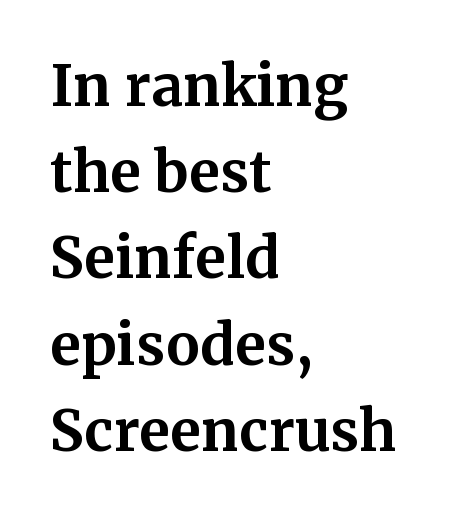
{"serif": "yes", "italic": "no", "bold": "yes", "weight": "bold", "width": "normal", "stroke_contrast": "medium", "x_height": "medium", "monospaced": "no", "underline": "no", "align": "left", "line_spacing": "normal", "line_spacing_ratio": 1.54, "letter_spacing": "normal", "letter_spacing_em": 0.0, "glyph_px": 56}
